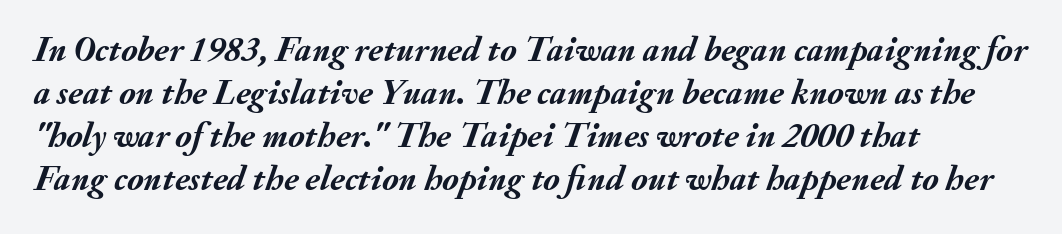
Which margin do the lines hug? The left one — the right edge is uneven. You can tell it's italic because the verticals aren't actually vertical. These lines carry a lot of weight — the face is fully bold. No extra tracking has been applied to these lines. Note the varied advance widths — an 'i' is clearly narrower than an 'm'.
